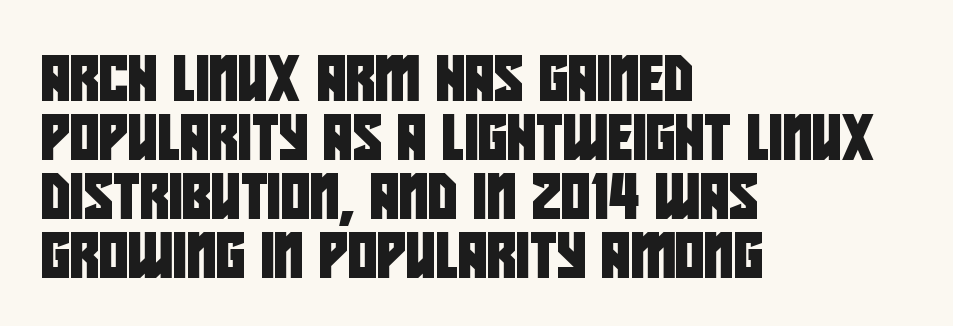
The image shows 45 px condensed sans-serif type; set left-aligned, normal line spacing (1.31x), normal letter spacing, not underlined; low stroke contrast and a large x-height.
